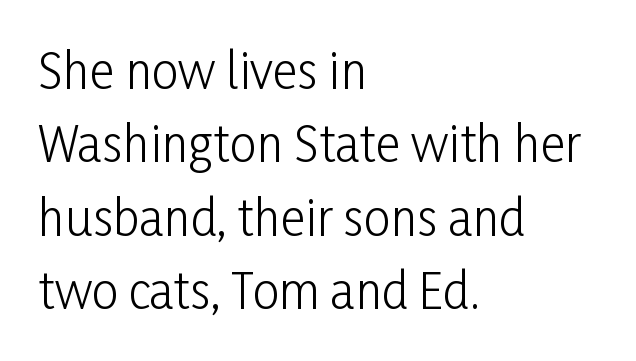
The image shows 48 px light, condensed sans-serif type, upright; set left-aligned, normal line spacing (1.53x), normal letter spacing, not underlined; low stroke contrast and a medium x-height.
